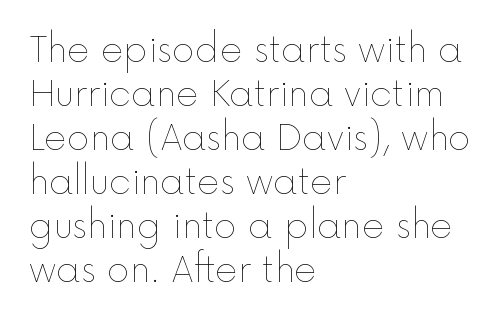
Q: Is the text bold? A: No.
Q: Is the text italic (slanted)? A: No, it is upright.
Q: Is the text underlined? A: No.
Q: How is the paragraph aligned? A: Left-aligned.
Q: Is the spacing between letters normal or unusually wide? A: Normal.
Q: Is the spacing between lines tight, normal or loose? A: Normal.
Q: Width (condensed, normal, or wide)? A: Normal.
Q: x-height? A: Medium.
Q: Monospaced? A: No.
